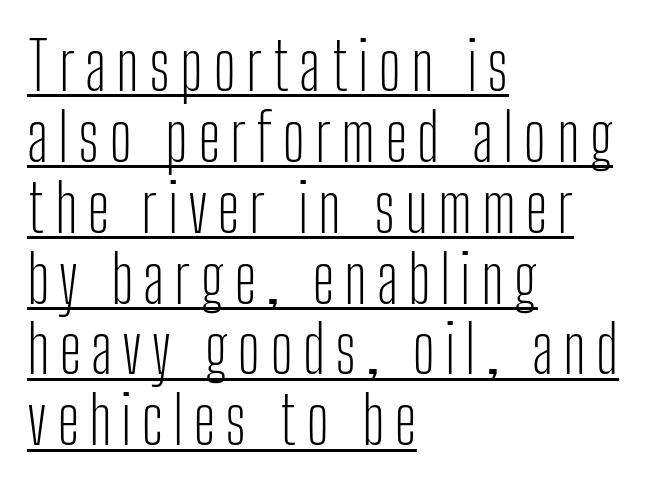
{"serif": "no", "italic": "no", "bold": "no", "weight": "light", "width": "condensed", "stroke_contrast": "low", "x_height": "medium", "monospaced": "no", "underline": "yes", "align": "left", "line_spacing": "tight", "line_spacing_ratio": 1.09, "glyph_px": 65}
